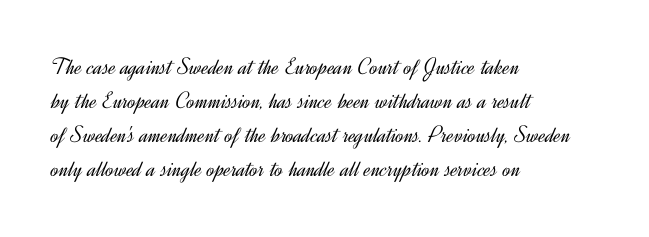
Q: Is the text bold? A: No.
Q: Is the text italic (slanted)? A: Yes.
Q: Is the text underlined? A: No.
Q: How is the paragraph aligned? A: Left-aligned.
Q: Is the spacing between letters normal or unusually wide? A: Normal.
Q: Is the spacing between lines tight, normal or loose? A: Normal.
